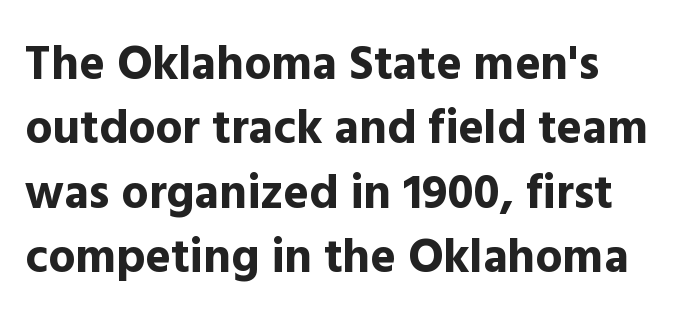
{"serif": "no", "italic": "no", "bold": "yes", "weight": "bold", "width": "normal", "x_height": "medium", "monospaced": "no", "underline": "no", "line_spacing": "normal", "line_spacing_ratio": 1.34, "letter_spacing": "normal", "letter_spacing_em": 0.0, "glyph_px": 48}
